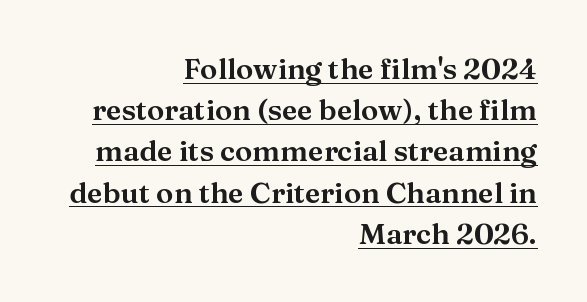
The image shows 29 px serif type, upright; set right-aligned, normal line spacing (1.42x), normal letter spacing, underlined; medium stroke contrast and a medium x-height.
